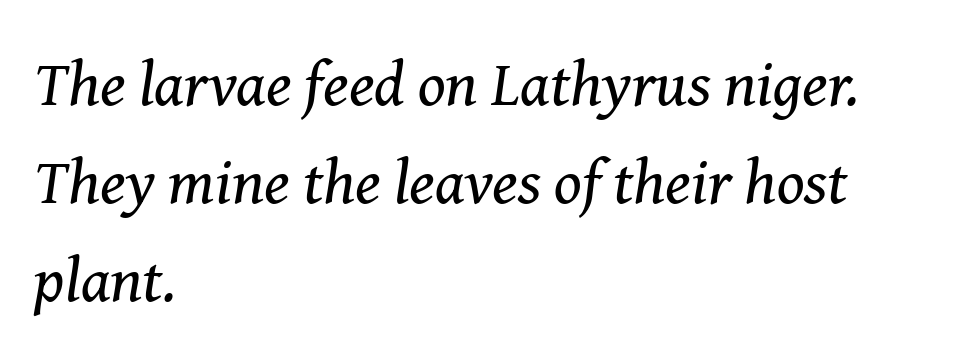
{"serif": "yes", "italic": "yes", "lean": "right", "slant_degrees": 8, "bold": "no", "weight": "regular", "width": "normal", "stroke_contrast": "medium", "x_height": "medium", "monospaced": "no", "underline": "no", "align": "left", "line_spacing": "normal", "line_spacing_ratio": 1.53, "letter_spacing": "normal", "letter_spacing_em": 0.0, "glyph_px": 64}
